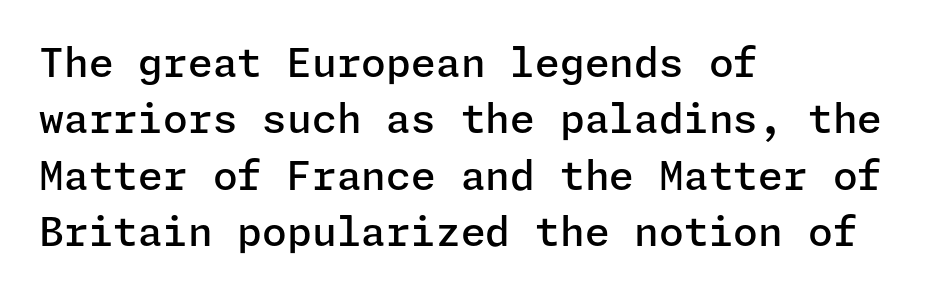
{"serif": "no", "italic": "no", "bold": "semi", "weight": "semibold", "width": "normal", "stroke_contrast": "low", "x_height": "medium", "underline": "no", "align": "left", "line_spacing": "normal", "line_spacing_ratio": 1.41, "letter_spacing": "normal", "letter_spacing_em": 0.0, "glyph_px": 40}
